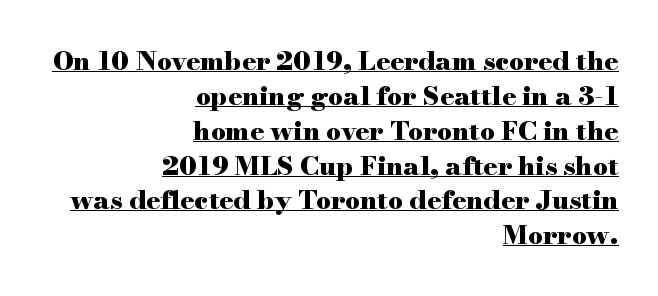
The passage shown has conventional tracking throughout. Leftover space on each line is placed entirely before the opening word. Leading matches the norm, producing a regular column. The font is running at its bold setting. Caption: lettering with a line underneath.
